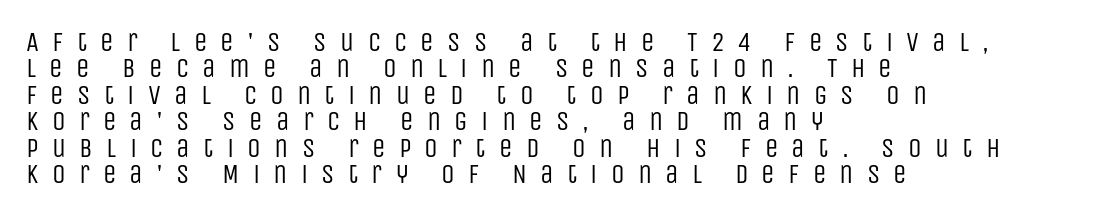
{"italic": "no", "bold": "no", "underline": "no", "align": "left", "line_spacing": "tight", "line_spacing_ratio": 0.98, "letter_spacing": "wide", "letter_spacing_em": 0.49, "glyph_px": 27}
